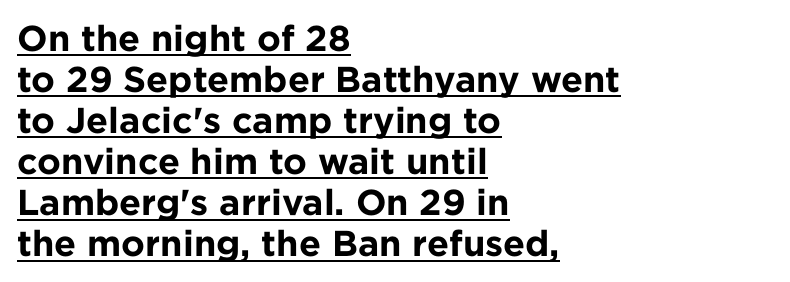
You could call the tracking neutral — neither tight nor loose. The type sits square on the baseline with zero lean. Is this a fixed-width face? No — the glyphs have proportional, varying widths. A classic flush-left, rag-right setting is used for this passage. These lines carry a lot of weight — the face is fully bold. Are there feet on the stems? There aren't — it's a sans.
